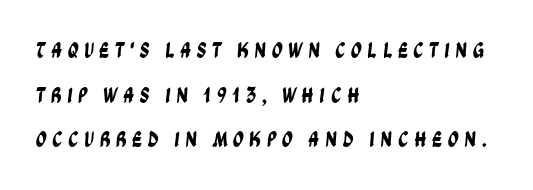
Q: Is the text underlined? A: No.
Q: How is the paragraph aligned? A: Left-aligned.
Q: Is the spacing between letters normal or unusually wide? A: Unusually wide.
Q: Is the spacing between lines tight, normal or loose? A: Loose.
